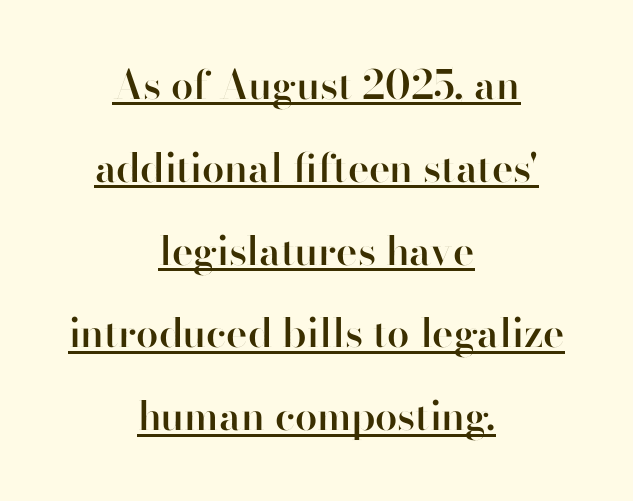
{"serif": "no", "italic": "no", "bold": "semi", "weight": "semibold", "width": "normal", "stroke_contrast": "high", "x_height": "small", "monospaced": "no", "underline": "yes", "align": "center", "line_spacing": "loose", "line_spacing_ratio": 2.07, "letter_spacing": "normal", "letter_spacing_em": 0.0, "glyph_px": 40}
